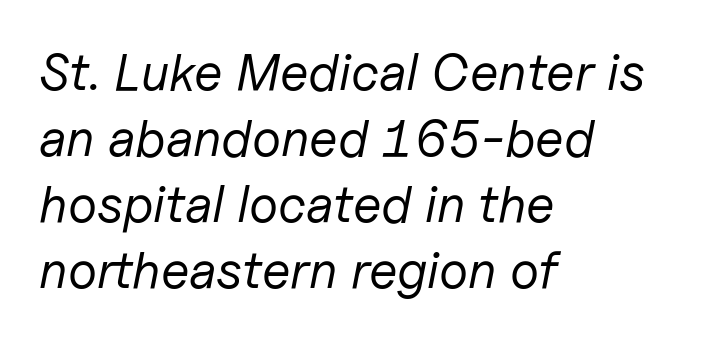
The font sits on the lighter half of the weight spectrum, regular included. In terms of letterspacing, this is plain default setting. The rendering anchors every line to the left-hand side. Check the space under the baseline: it is left empty.
